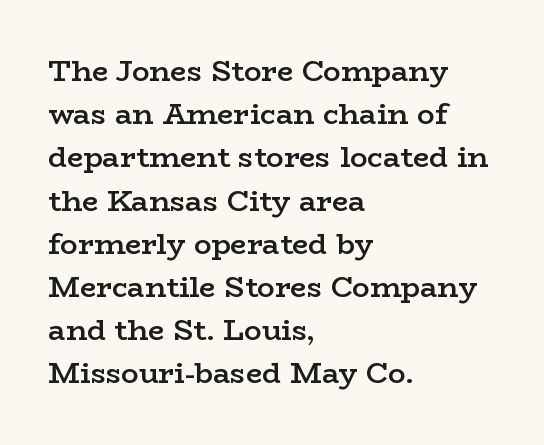
Characters follow at the spacing the type designer built in. The baseline area is clear. This is moderately heavy type, rendered in semibold. I'd call this a serif setting — the letters wear small feet.
